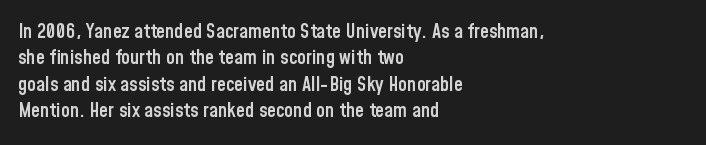
Q: Is the text bold? A: Semi-bold.
Q: Is the text italic (slanted)? A: No, it is upright.
Q: Is the text underlined? A: No.
Q: How is the paragraph aligned? A: Left-aligned.
Q: Is the spacing between letters normal or unusually wide? A: Normal.
Q: Is the spacing between lines tight, normal or loose? A: Normal.
